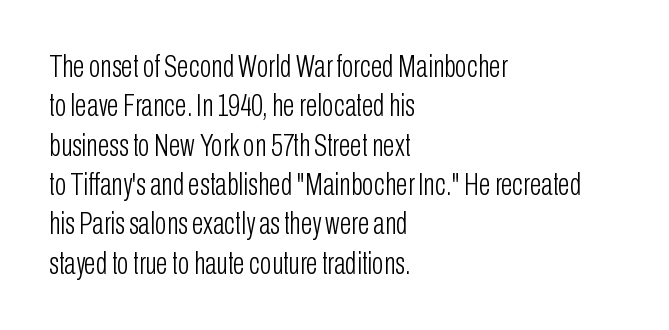
The image shows 31 px light, condensed sans-serif type, upright; set left-aligned, normal line spacing (1.27x), normal letter spacing, not underlined; low stroke contrast and a medium x-height.
